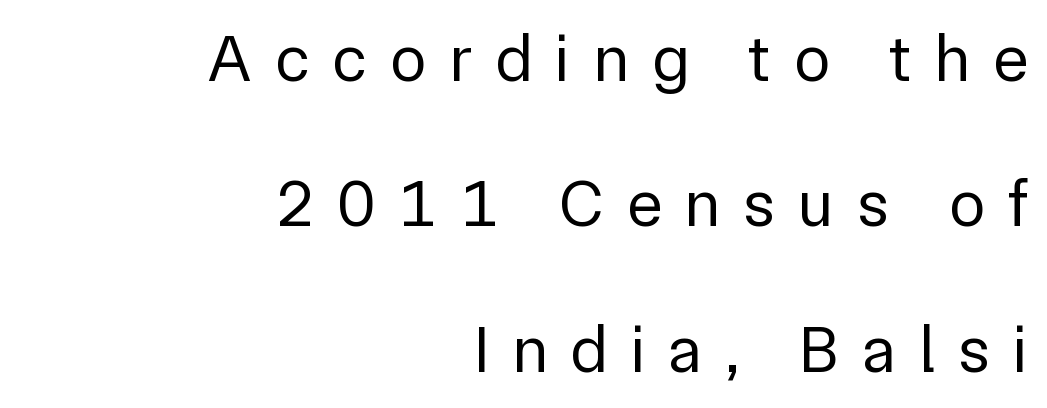
Line spacing here is loose. One-word summary of the alignment: right. The axis of the letterforms is exactly vertical. Letterform terminals end flat and unadorned throughout the passage.
